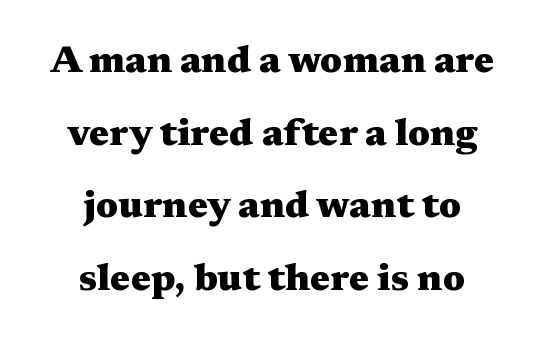
Do the letters lean? They stand straight. Character widths vary here, with narrow letters taking less room than wide ones. Reading down the column, the eye jumps a long way to each next line. Does the type have serifs? Yes, each stem ends in a small foot. Casual observation: everything's sitting right in the middle.
